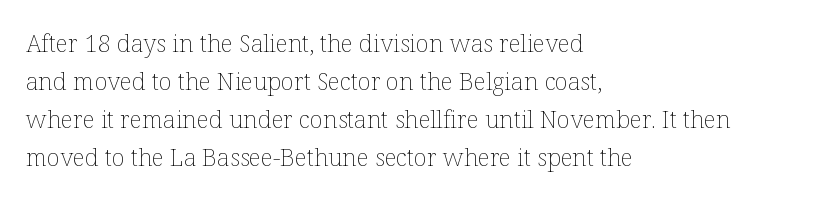
The image shows 24 px text type, upright; set left-aligned, normal line spacing (1.59x), normal letter spacing, not underlined.
